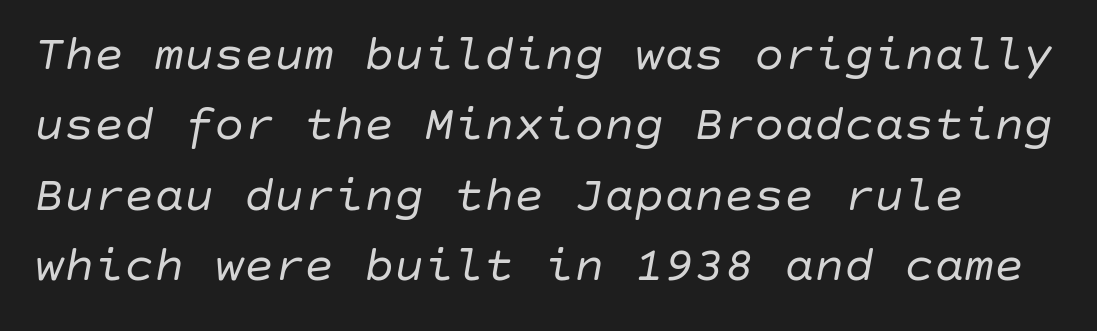
Q: Is the text bold? A: No.
Q: Is the text italic (slanted)? A: Yes, it leans right by about 10 degrees.
Q: Is the text underlined? A: No.
Q: Is the spacing between letters normal or unusually wide? A: Normal.
Q: Is the spacing between lines tight, normal or loose? A: Normal.
Q: Width (condensed, normal, or wide)? A: Normal.
Q: Stroke contrast? A: Low.
Q: x-height? A: Large.
